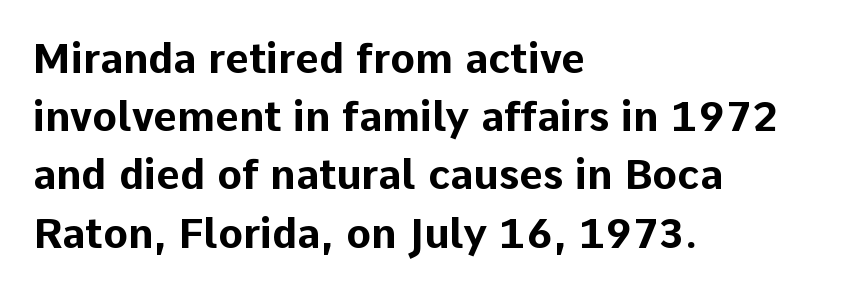
{"serif": "no", "italic": "no", "bold": "yes", "weight": "bold", "width": "normal", "stroke_contrast": "low", "x_height": "medium", "monospaced": "no", "underline": "no", "align": "left", "line_spacing": "normal", "line_spacing_ratio": 1.42, "letter_spacing": "normal", "letter_spacing_em": 0.0, "glyph_px": 41}
